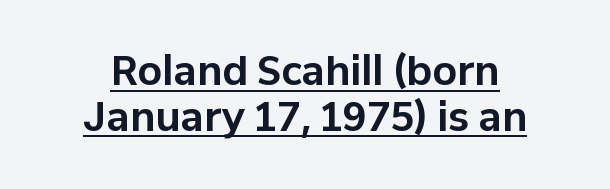
{"serif": "no", "italic": "no", "bold": "yes", "weight": "bold", "width": "normal", "stroke_contrast": "low", "x_height": "medium", "monospaced": "no", "underline": "yes", "line_spacing_ratio": 1.17, "letter_spacing": "normal", "letter_spacing_em": 0.0, "glyph_px": 39}
